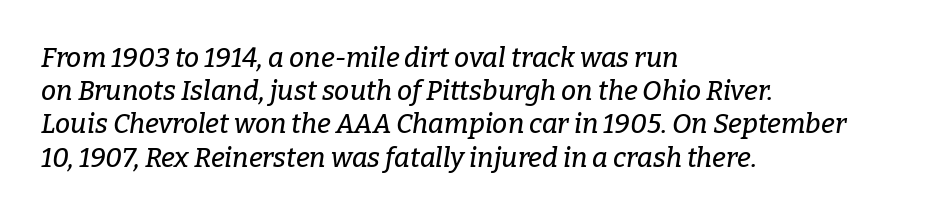
Quick note: italic. Glance below the letters and you will spot only blank space. Words appear dense and cohesive because spacing is normal. All the whitespace from short lines collects on the right.
